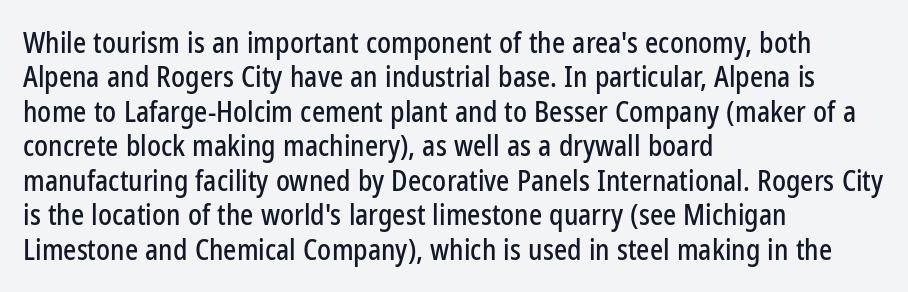
In terms of letterform style, serifs are entirely absent. These lines keep a tight, regular rhythm from letter to letter. Do the characters align in a grid? No, the font is proportional. Plain, unruled lines of type.
